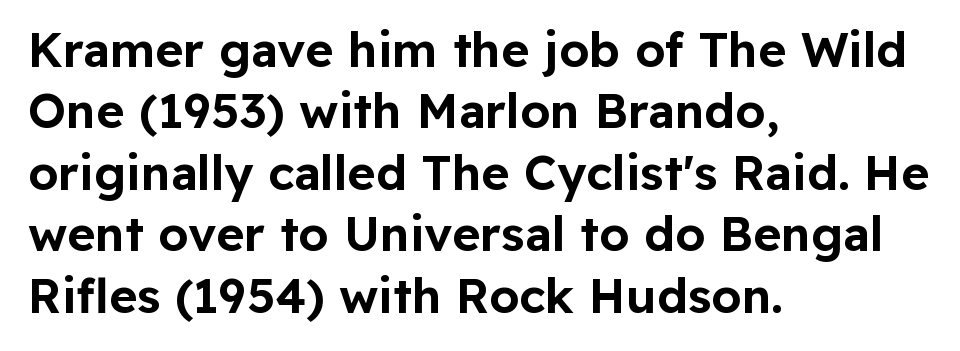
{"serif": "no", "italic": "no", "width": "normal", "stroke_contrast": "low", "x_height": "medium", "monospaced": "no", "underline": "no", "align": "left", "line_spacing": "normal", "line_spacing_ratio": 1.28, "letter_spacing": "normal", "letter_spacing_em": 0.0, "glyph_px": 48}
